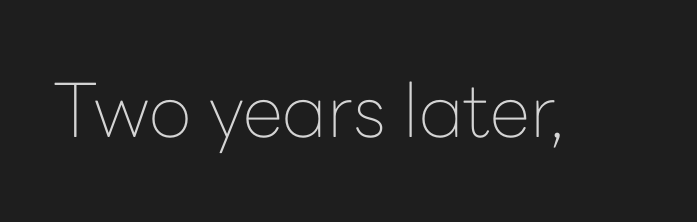
{"serif": "no", "italic": "no", "bold": "no", "weight": "thin", "width": "normal", "stroke_contrast": "low", "x_height": "medium", "monospaced": "no", "underline": "no", "letter_spacing": "normal", "letter_spacing_em": 0.0, "glyph_px": 74}
